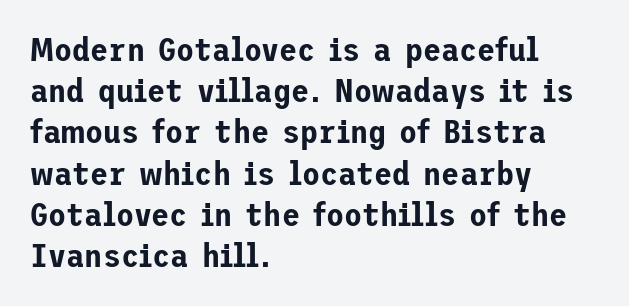
{"serif": "no", "italic": "no", "width": "normal", "stroke_contrast": "low", "x_height": "medium", "underline": "no", "align": "left", "line_spacing": "normal", "line_spacing_ratio": 1.25, "letter_spacing": "normal", "letter_spacing_em": 0.0, "glyph_px": 33}
